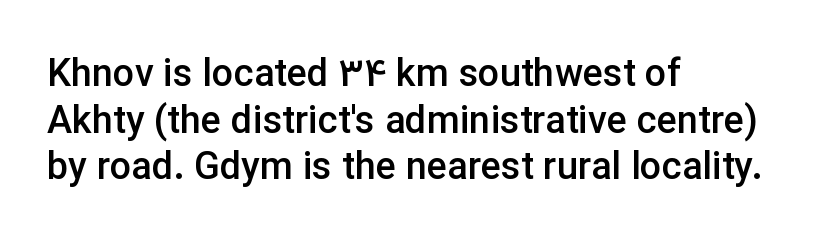
The image shows 38 px semibold sans-serif type, upright; set left-aligned, line spacing 1.23x, normal letter spacing, not underlined; low stroke contrast and a medium x-height.
